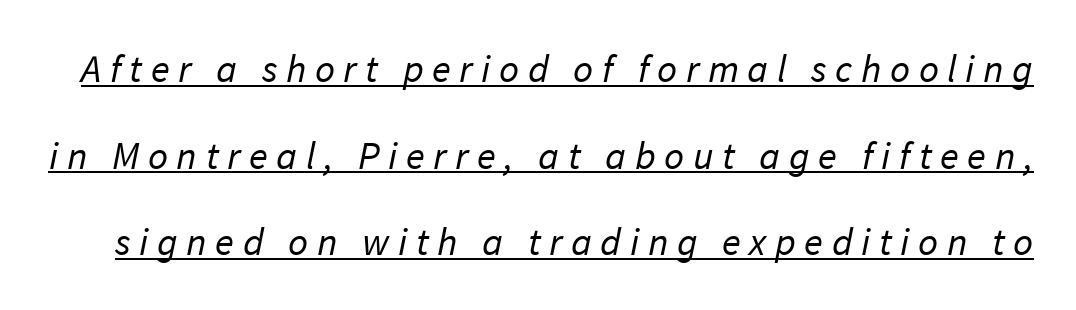
Q: Is the text bold? A: No.
Q: Is the typeface a serif or a sans-serif typeface? A: Sans-serif.
Q: Is the text underlined? A: Yes.
Q: Is the spacing between letters normal or unusually wide? A: Unusually wide.
Q: Is the spacing between lines tight, normal or loose? A: Loose.
Q: Width (condensed, normal, or wide)? A: Normal.
Q: Stroke contrast? A: Low.
Q: x-height? A: Medium.
Q: Monospaced? A: No.
